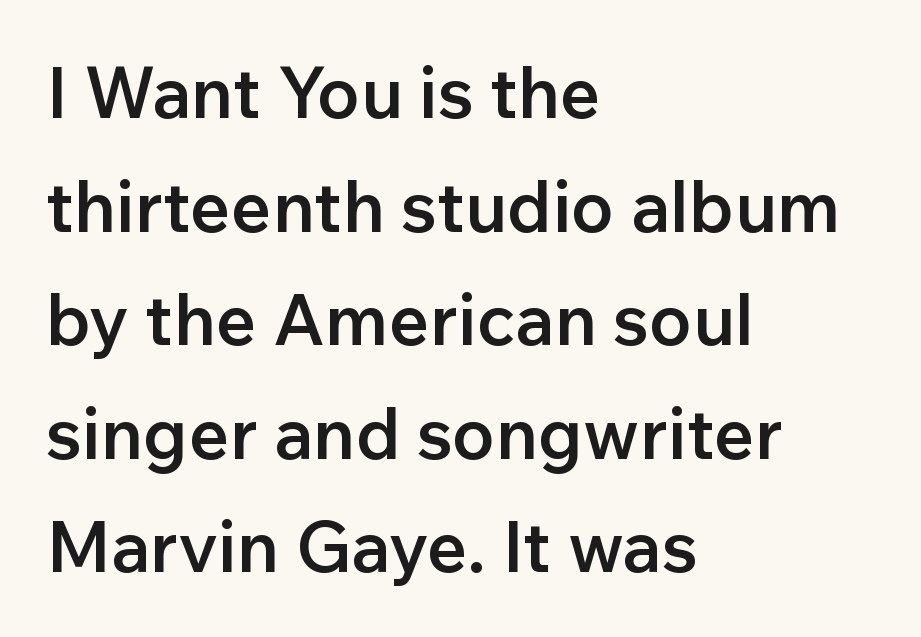
The image shows 71 px semibold sans-serif type, upright; set left-aligned, normal line spacing (1.6x), normal letter spacing, not underlined; low stroke contrast and a medium x-height.
